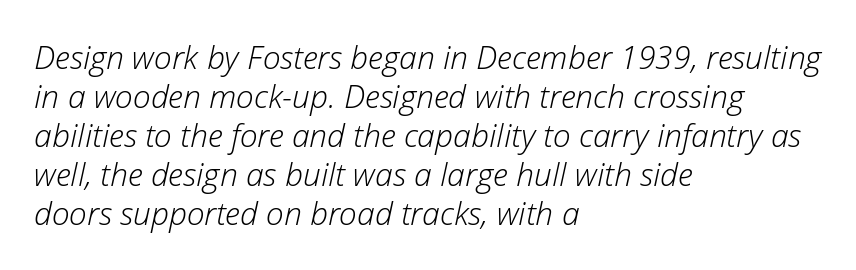
{"italic": "yes", "lean": "right", "slant_degrees": 12, "bold": "no", "weight": "light", "width": "normal", "stroke_contrast": "low", "x_height": "medium", "monospaced": "no", "underline": "no", "align": "left", "line_spacing_ratio": 1.22, "letter_spacing": "normal", "letter_spacing_em": 0.0, "glyph_px": 32}
